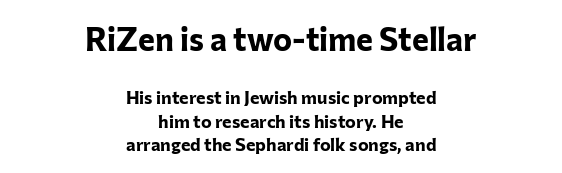
The image shows 32 px bold sans-serif type, upright; set centered, normal line spacing (1.3x), normal letter spacing, not underlined; the first (top) block is 1.78x larger; low stroke contrast and a medium x-height.
